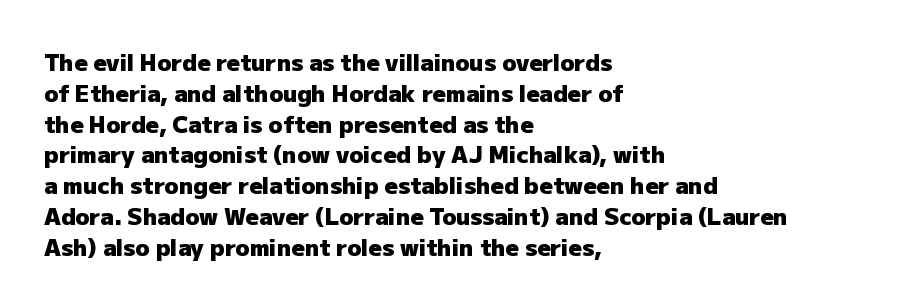
{"italic": "no", "bold": "yes", "underline": "no", "align": "left", "line_spacing": "normal", "line_spacing_ratio": 1.34, "letter_spacing": "normal", "letter_spacing_em": 0.0, "glyph_px": 23}
